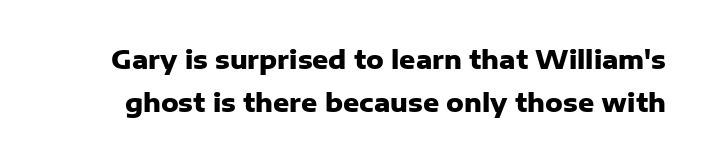
{"italic": "no", "bold": "yes", "underline": "no", "line_spacing_ratio": 1.73, "letter_spacing": "normal", "letter_spacing_em": 0.0, "glyph_px": 25}
